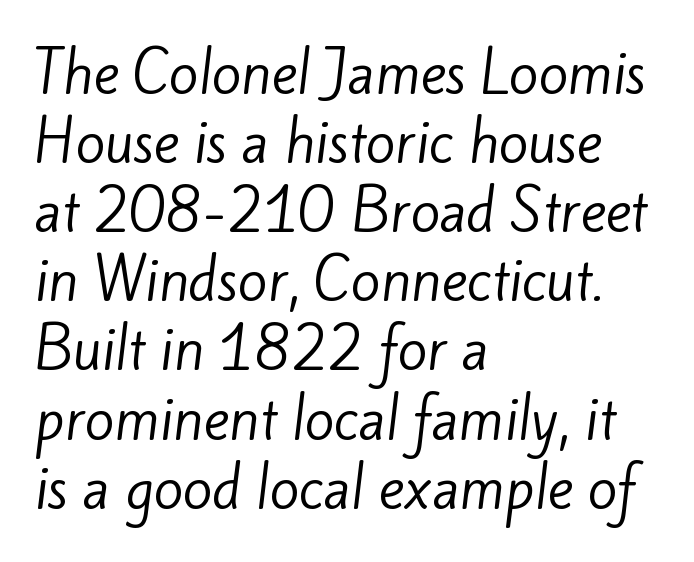
The image shows 54 px regular-weight sans-serif type; set left-aligned, normal line spacing (1.28x), normal letter spacing, not underlined; low stroke contrast and a small x-height.
